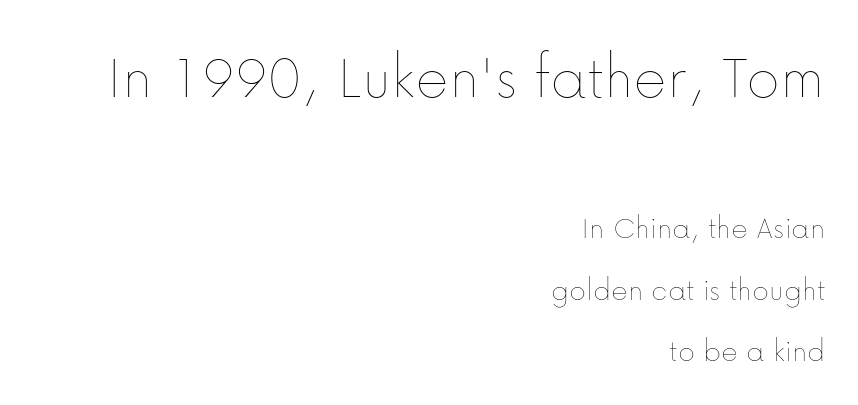
A bare baseline throughout the passage. Two sizes are in play, and the larger belongs to the first block. A great deal of white space separates one row of letters from the next. The letters sit at their default tracking, neither squeezed nor spread.
